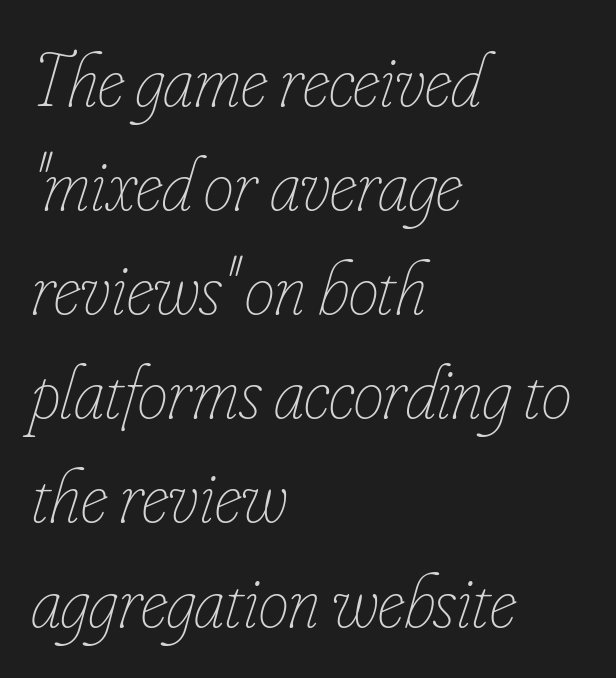
{"italic": "yes", "lean": "right", "slant_degrees": 16, "bold": "no", "weight": "thin", "width": "condensed", "stroke_contrast": "low", "x_height": "small", "monospaced": "no", "underline": "no", "align": "left", "line_spacing": "normal", "line_spacing_ratio": 1.37, "letter_spacing": "normal", "letter_spacing_em": 0.0, "glyph_px": 76}
